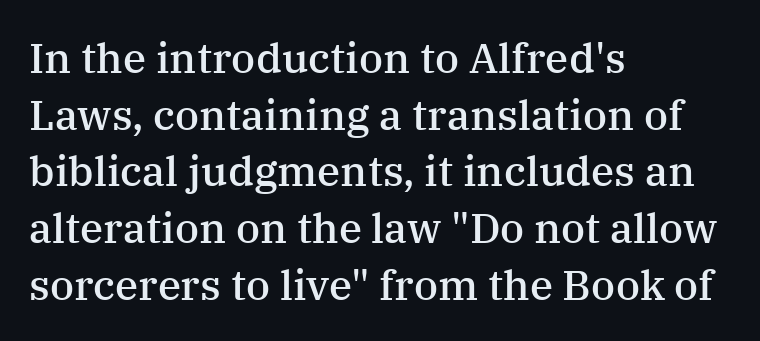
Q: Is the text bold? A: Semi-bold.
Q: Is the text italic (slanted)? A: No, it is upright.
Q: Is the typeface a serif or a sans-serif typeface? A: Serif.
Q: Is the text underlined? A: No.
Q: How is the paragraph aligned? A: Left-aligned.
Q: Is the spacing between letters normal or unusually wide? A: Normal.
Q: Is the spacing between lines tight, normal or loose? A: Normal.
Q: Width (condensed, normal, or wide)? A: Normal.
Q: Stroke contrast? A: Medium.
Q: x-height? A: Medium.
Q: Monospaced? A: No.
